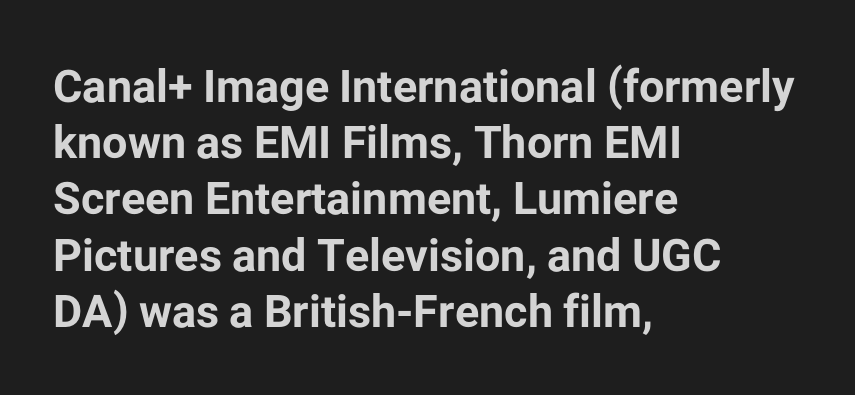
Q: Is the text bold? A: Yes.
Q: Is the text italic (slanted)? A: No, it is upright.
Q: Is the typeface a serif or a sans-serif typeface? A: Sans-serif.
Q: Is the text underlined? A: No.
Q: How is the paragraph aligned? A: Left-aligned.
Q: Is the spacing between letters normal or unusually wide? A: Normal.
Q: Is the spacing between lines tight, normal or loose? A: Normal.
Q: Width (condensed, normal, or wide)? A: Normal.
Q: Stroke contrast? A: Low.
Q: x-height? A: Medium.
Q: Monospaced? A: No.
